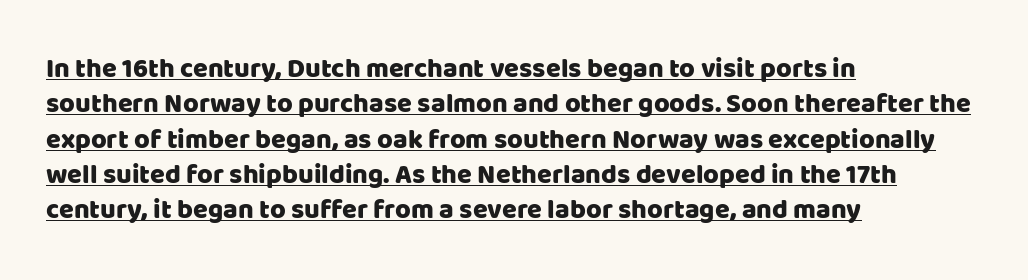
Q: Is the text italic (slanted)? A: No, it is upright.
Q: Is the text underlined? A: Yes.
Q: How is the paragraph aligned? A: Left-aligned.
Q: Is the spacing between letters normal or unusually wide? A: Normal.
Q: Is the spacing between lines tight, normal or loose? A: Normal.
